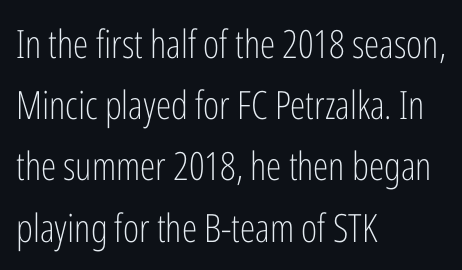
Q: Is the text bold? A: No.
Q: Is the text italic (slanted)? A: No, it is upright.
Q: Is the typeface a serif or a sans-serif typeface? A: Sans-serif.
Q: Is the text underlined? A: No.
Q: How is the paragraph aligned? A: Left-aligned.
Q: Is the spacing between letters normal or unusually wide? A: Normal.
Q: Is the spacing between lines tight, normal or loose? A: Normal.
Q: Width (condensed, normal, or wide)? A: Condensed.
Q: Stroke contrast? A: Low.
Q: x-height? A: Medium.
Q: Monospaced? A: No.
